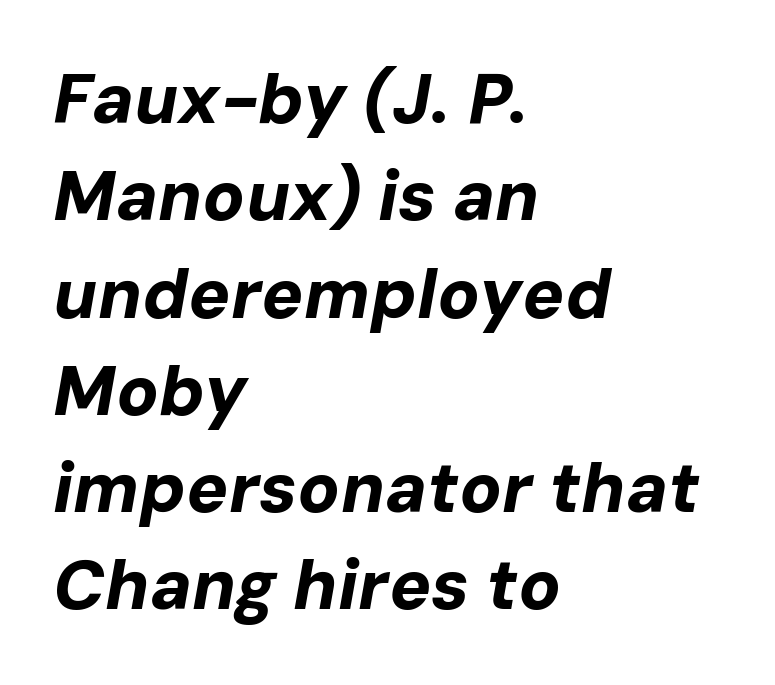
Tall strokes in this sample are angled rather than plumb. Is the block centered? No — it sits flush against the left margin. Does the leading feel generous? No, just average. Nobody touched the tracking dial on this one. Think of a printed novel: that variable character pitch is what you see here. The string is rendered with underlining switched off.
